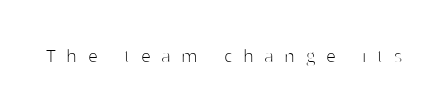
{"italic": "no", "bold": "no", "underline": "no", "letter_spacing": "wide", "letter_spacing_em": 0.49, "glyph_px": 22}
